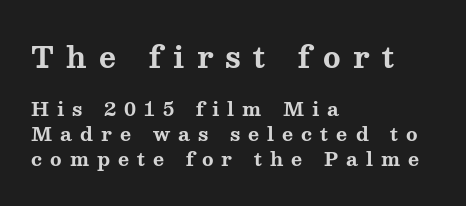
The image shows 29 px bold, wide serif type, upright; set left-aligned, normal line spacing (1.31x), unusually wide letter spacing (+0.42 em), not underlined; the first (top) block is 1.53x larger; medium stroke contrast and a medium x-height.
